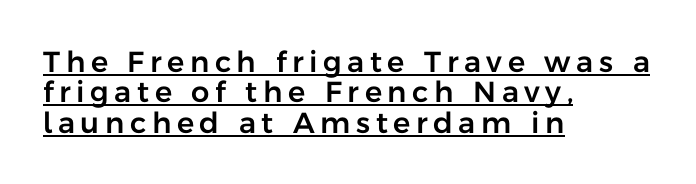
The image shows 29 px sans-serif type, upright; set left-aligned, tight line spacing (1.05x), underlined; low stroke contrast and a medium x-height.
